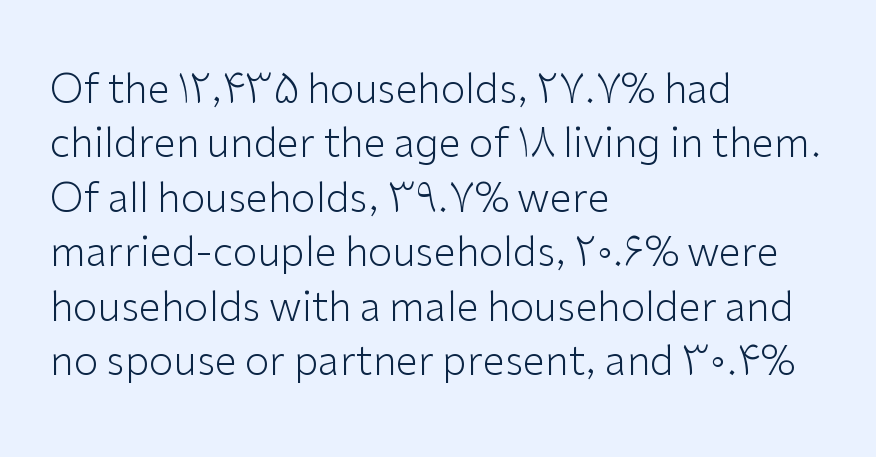
{"serif": "no", "italic": "no", "bold": "no", "weight": "light", "width": "normal", "stroke_contrast": "low", "x_height": "medium", "monospaced": "no", "underline": "no", "align": "left", "line_spacing": "normal", "line_spacing_ratio": 1.36, "letter_spacing": "normal", "letter_spacing_em": 0.0, "glyph_px": 40}
